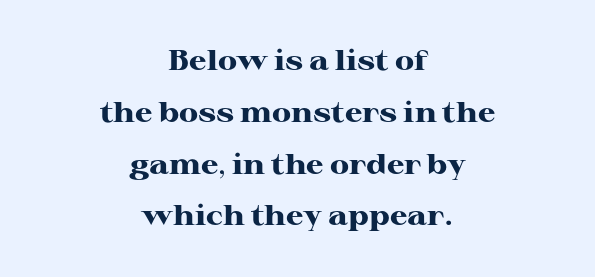
Emphasis by weight is at full strength: bold. This sample has the flowing, uneven cadence of proportional lettering. Italic? Not at all — the glyphs are vertical. Check where the strokes stop: tiny serifs finish them off. Glance below the letters and you will spot only blank space. Inter-character spacing is left at the font's built-in metrics.
